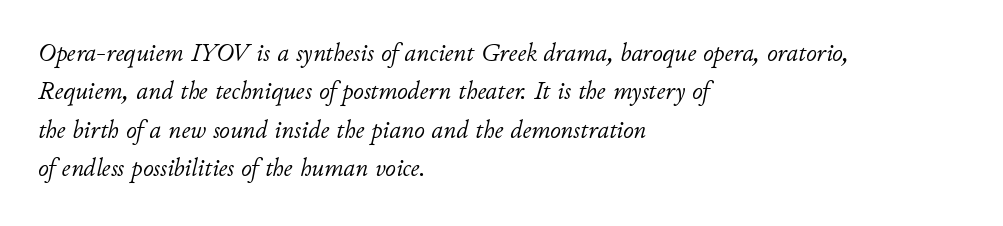
Q: Is the text bold? A: No.
Q: Is the text italic (slanted)? A: Yes, it leans right by about 11 degrees.
Q: Is the text underlined? A: No.
Q: How is the paragraph aligned? A: Left-aligned.
Q: Is the spacing between letters normal or unusually wide? A: Normal.
Q: Is the spacing between lines tight, normal or loose? A: Normal.
